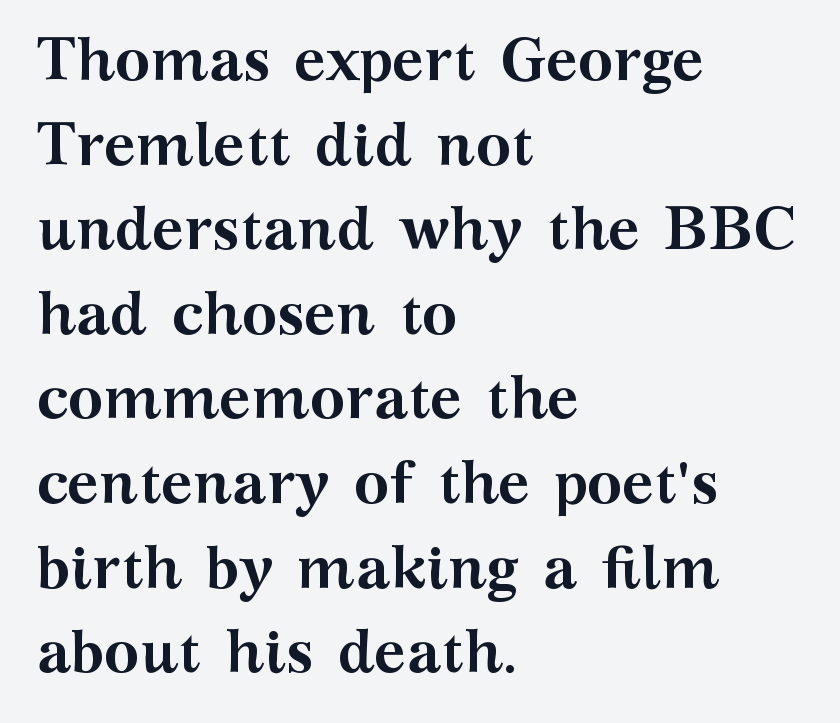
Type style note: has serifs. This sample uses plain, unmodified letter spacing. As a designer I'd log this as weight 700, bold. Nope, not italic — everything's standing straight. Bare-footed words on every line.
